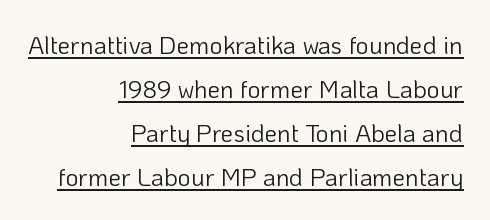
The specimen reads as upright at a glance. This rendering features underlined lettering. These lines are set flush right with a ragged left edge. The rendering keeps characters at their native spacing.
